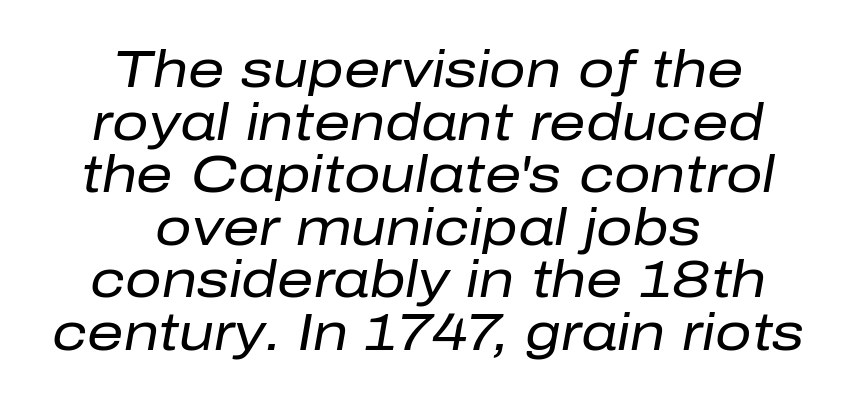
Centered paragraph, ragged on both sides. The face used here is proportionally spaced, like ordinary book or web type. This sample uses plain, unmodified letter spacing. Leading is clearly below the norm, producing a dense column. No letter is thick-stroked: the sample isn't bold.
